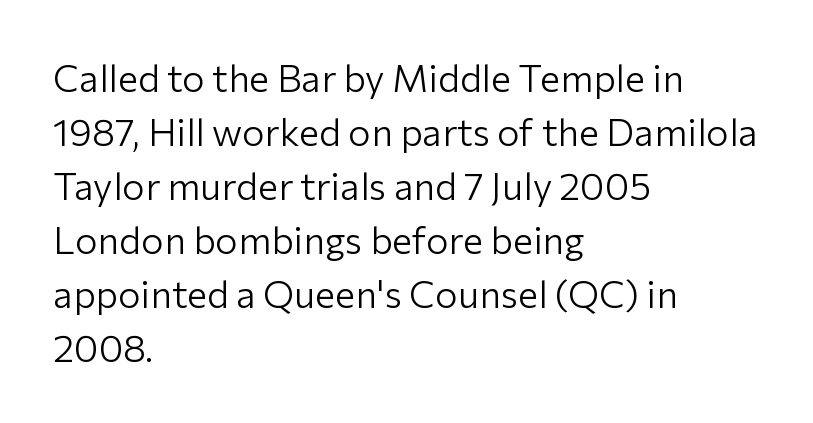
The image shows 38 px light sans-serif type, upright; set left-aligned, normal line spacing (1.42x), normal letter spacing, not underlined; low stroke contrast and a medium x-height.
